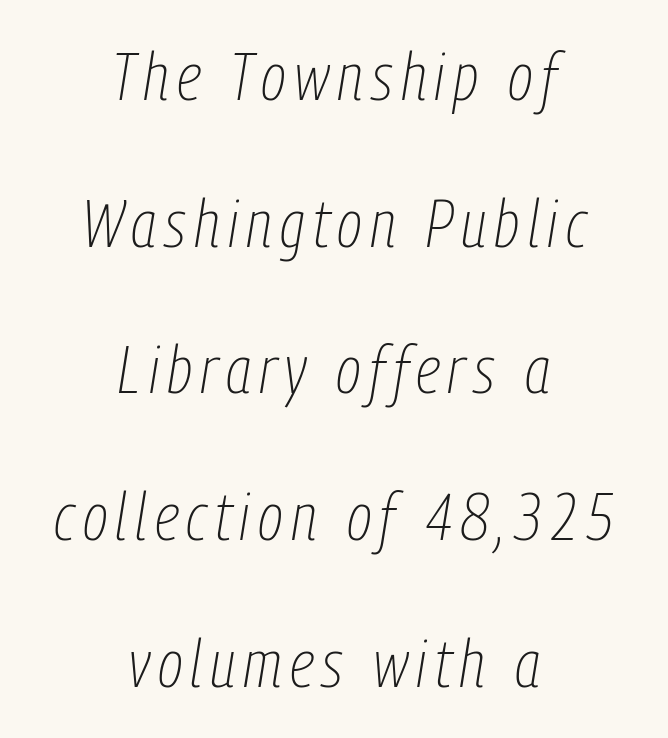
The image shows 67 px thin, condensed type, italic (leaning right); set centered, loose line spacing (2.19x), not underlined; low stroke contrast and a medium x-height.
